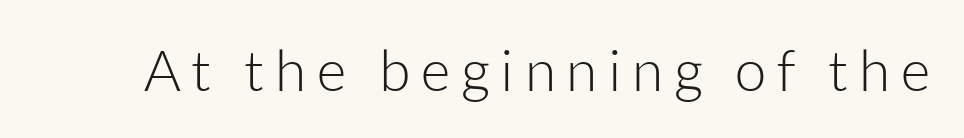
This sample has the flowing, uneven cadence of proportional lettering. This is not heavy type; no bold has been used. Stroke terminals: plain, sans-serif. The space beneath each line is pristine and unruled.
